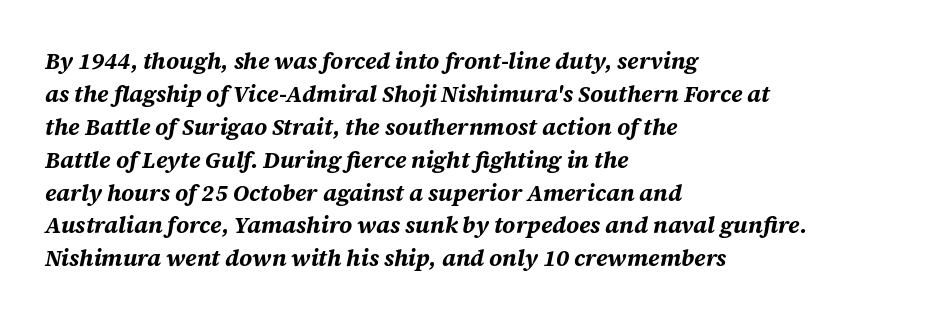
Q: Is the text bold? A: Yes.
Q: Is the text italic (slanted)? A: Yes, it leans right by about 12 degrees.
Q: Is the text underlined? A: No.
Q: How is the paragraph aligned? A: Left-aligned.
Q: Is the spacing between letters normal or unusually wide? A: Normal.
Q: Is the spacing between lines tight, normal or loose? A: Normal.
